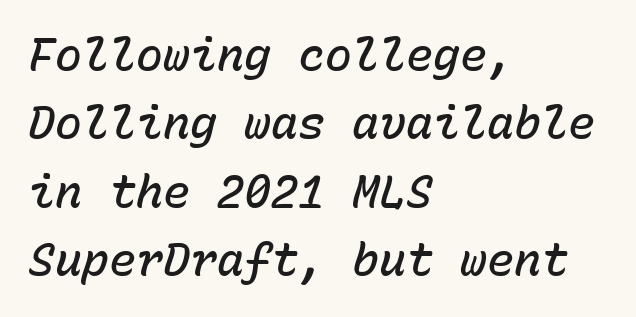
Q: Is the text bold? A: Semi-bold.
Q: Is the text italic (slanted)? A: Yes, it leans right by about 15 degrees.
Q: Is the text underlined? A: No.
Q: How is the paragraph aligned? A: Left-aligned.
Q: Is the spacing between letters normal or unusually wide? A: Normal.
Q: Is the spacing between lines tight, normal or loose? A: Normal.
Q: Width (condensed, normal, or wide)? A: Normal.
Q: Stroke contrast? A: Low.
Q: x-height? A: Medium.
Q: Monospaced? A: Yes.
